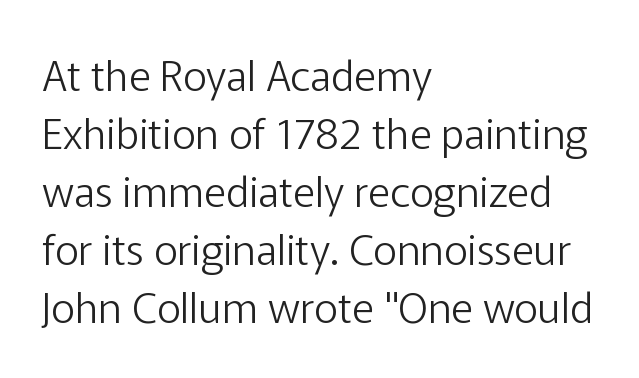
Font category for this specimen: sans-serif. Typeset ragged right — the left edge is the straight one. Nobody drew a line under any word here. Ordinary non-slanted type is in use.
